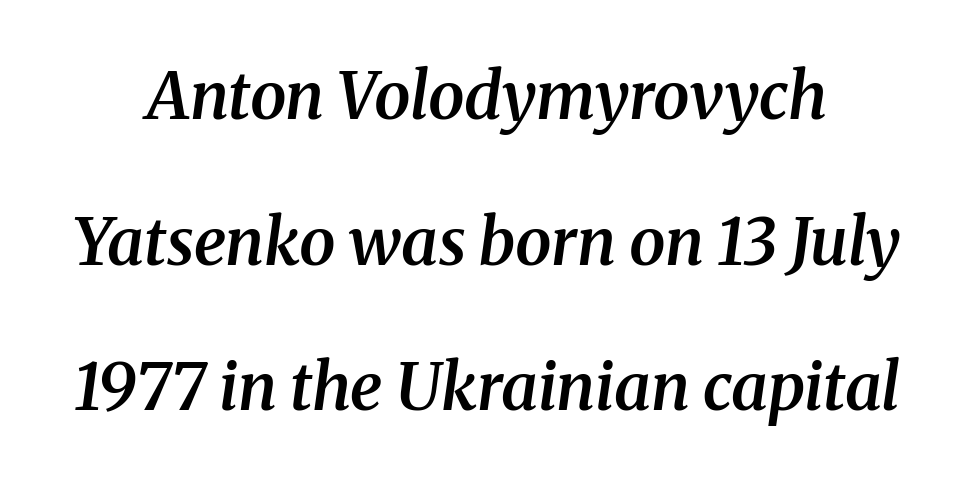
The image shows 65 px semibold serif type, italic (leaning right); set centered, loose line spacing (2.24x), normal letter spacing, not underlined; medium stroke contrast and a medium x-height.
